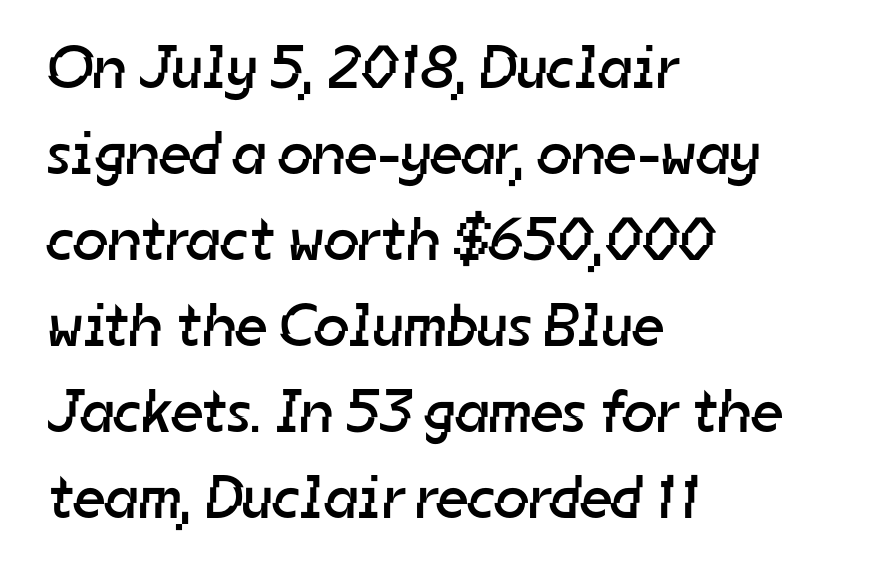
Q: Is the text bold? A: No.
Q: Is the typeface a serif or a sans-serif typeface? A: Sans-serif.
Q: Is the text underlined? A: No.
Q: How is the paragraph aligned? A: Left-aligned.
Q: Is the spacing between letters normal or unusually wide? A: Normal.
Q: Is the spacing between lines tight, normal or loose? A: Normal.
Q: Width (condensed, normal, or wide)? A: Normal.
Q: Stroke contrast? A: Low.
Q: x-height? A: Medium.
Q: Monospaced? A: No.
